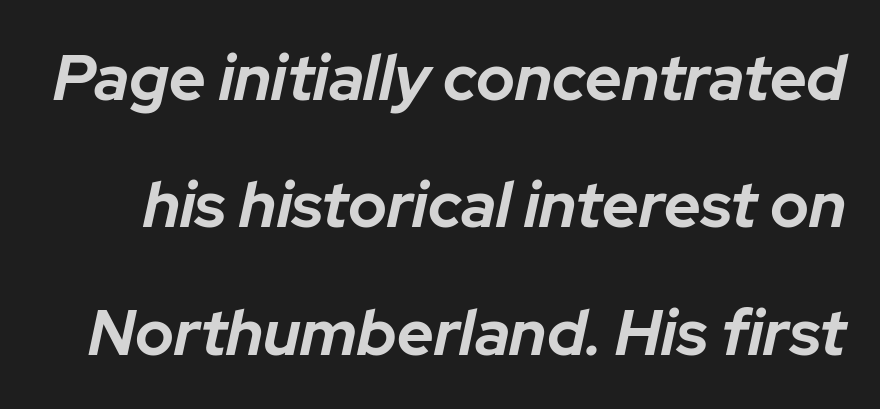
{"italic": "yes", "lean": "right", "slant_degrees": 12, "bold": "yes", "weight": "bold", "width": "normal", "stroke_contrast": "low", "x_height": "medium", "monospaced": "no", "underline": "no", "line_spacing": "loose", "line_spacing_ratio": 1.99, "letter_spacing": "normal", "letter_spacing_em": 0.0, "glyph_px": 64}
